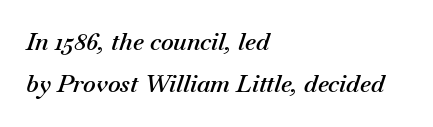
The image shows 24 px text type, italic (leaning right); set left-aligned, line spacing 1.77x, normal letter spacing, not underlined.
